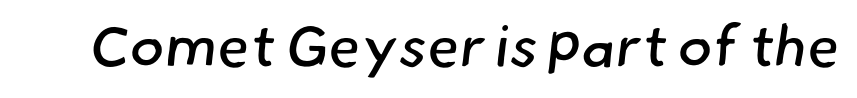
Clear beneath every line of the passage. Tracking here is standard; glyphs follow each other at the usual distance. The strokes carry an ordinary text weight at most. Varying glyph widths throughout — classic text-font behaviour. Look at the bottom of the vertical strokes: they stop flat, with no serifs.
